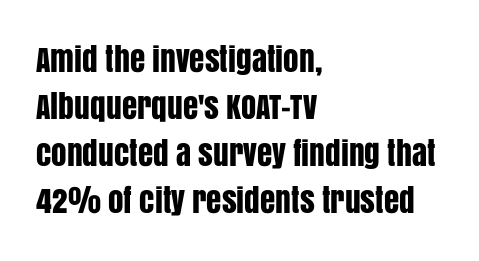
The image shows 31 px condensed sans-serif type, upright; set left-aligned, normal line spacing (1.52x), normal letter spacing, not underlined; low stroke contrast and a large x-height.
